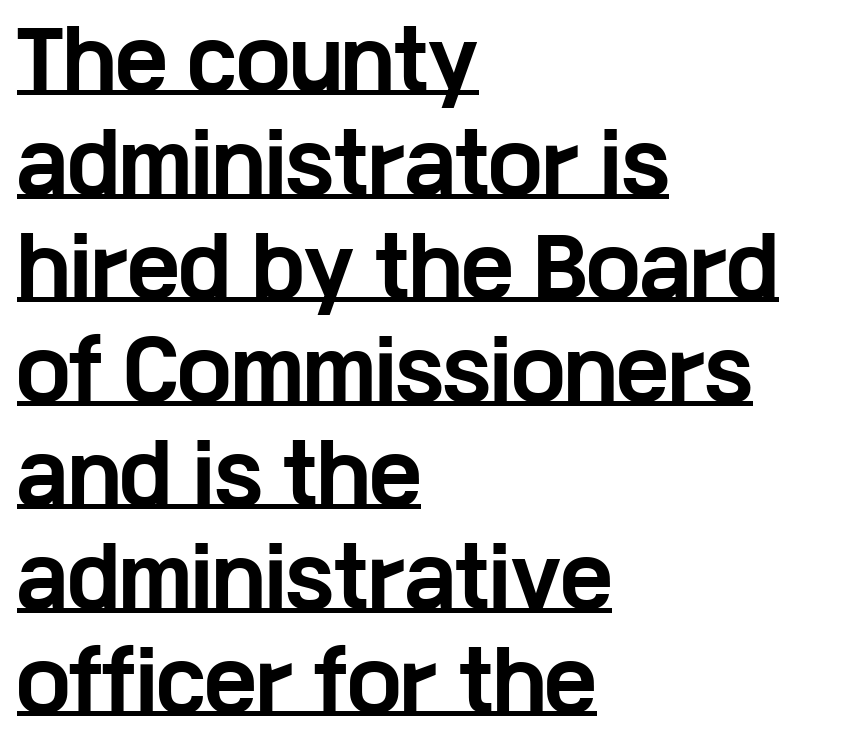
These lines are rendered in a variable-pitch font. How heavy is the stroke? Heavy — this is a bold. The sample's only ornament is a line tracing under the words. The text was rendered using a sans face with plain stroke endings. Leading: standard. Is the letter spacing exaggerated? No — it looks like the ordinary default.
